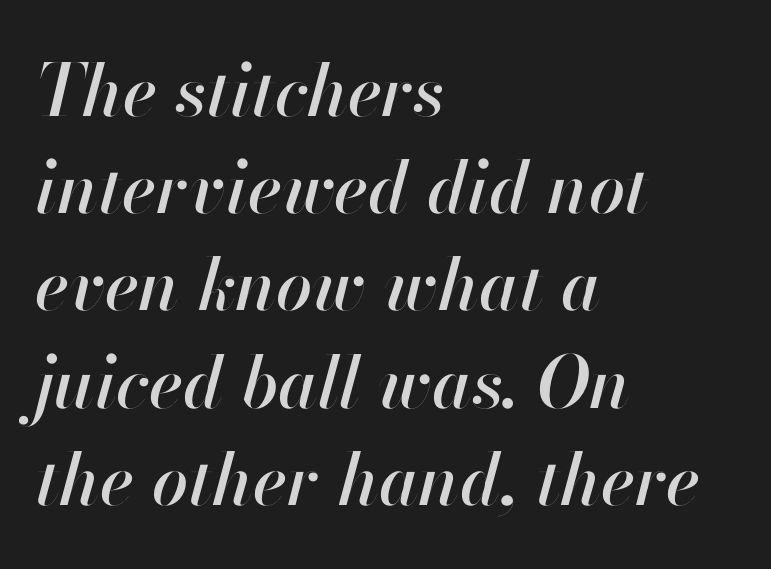
The image shows 72 px text type, italic (leaning right); set left-aligned, normal line spacing (1.35x), normal letter spacing, not underlined; high stroke contrast and a small x-height.
